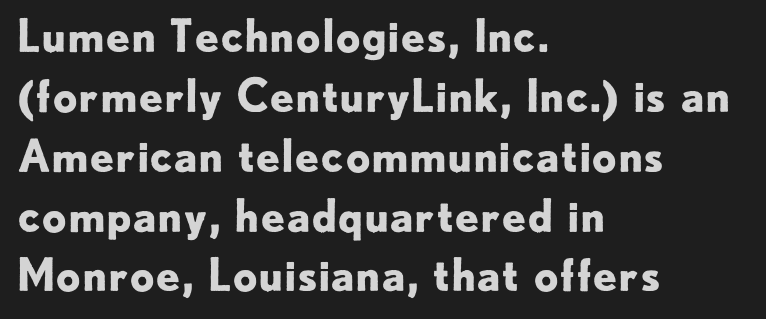
The designer left line spacing at the default. The glyphs are unaccompanied by any horizontal stroke below them. Every stem runs plumb, perpendicular to the baseline. Notice how the passage keeps a crisp vertical edge on the left only. Observe the ordinary spacing: letters are neighbours, not strangers. This rendering employs a face without finishing strokes, i.e., a sans-serif.
